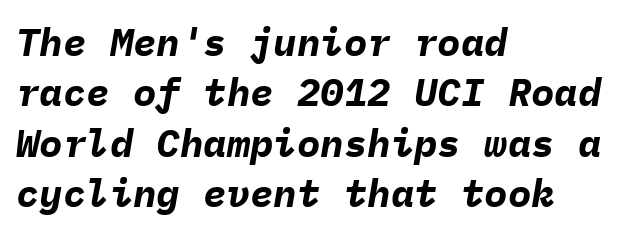
The image shows 39 px bold type, italic (leaning right), monospaced; set left-aligned, normal line spacing (1.29x), normal letter spacing, not underlined; low stroke contrast and a medium x-height.
